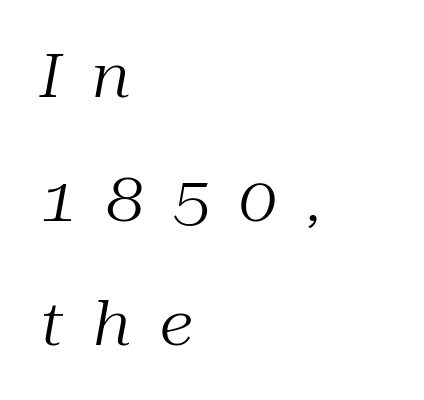
Q: Is the text bold? A: No.
Q: Is the text italic (slanted)? A: Yes, it leans right by about 10 degrees.
Q: Is the typeface a serif or a sans-serif typeface? A: Serif.
Q: Is the text underlined? A: No.
Q: How is the paragraph aligned? A: Left-aligned.
Q: Is the spacing between letters normal or unusually wide? A: Unusually wide.
Q: Is the spacing between lines tight, normal or loose? A: Loose.
Q: Width (condensed, normal, or wide)? A: Normal.
Q: Stroke contrast? A: Medium.
Q: x-height? A: Medium.
Q: Monospaced? A: No.
